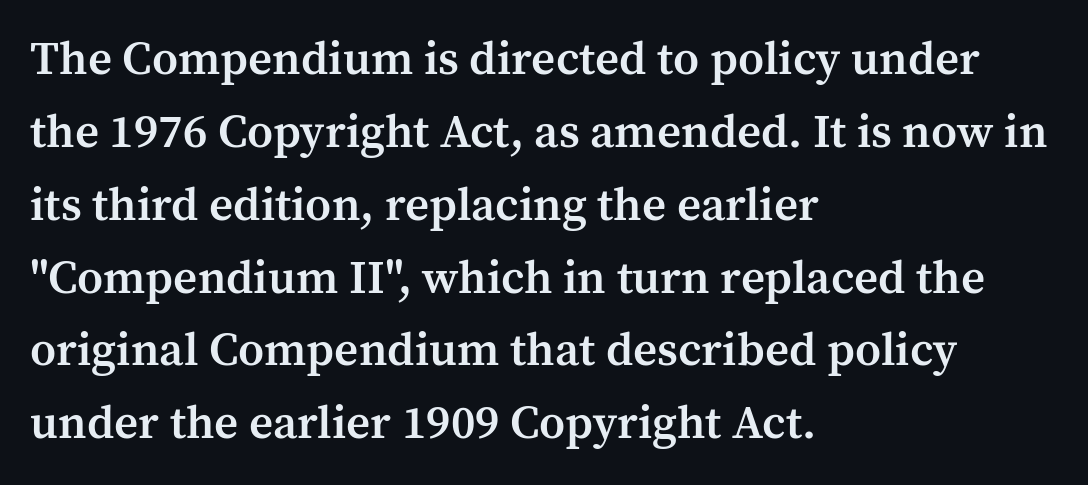
Q: Is the text bold? A: Semi-bold.
Q: Is the text italic (slanted)? A: No, it is upright.
Q: Is the typeface a serif or a sans-serif typeface? A: Serif.
Q: Is the text underlined? A: No.
Q: How is the paragraph aligned? A: Left-aligned.
Q: Is the spacing between letters normal or unusually wide? A: Normal.
Q: Is the spacing between lines tight, normal or loose? A: Normal.
Q: Width (condensed, normal, or wide)? A: Normal.
Q: Stroke contrast? A: Medium.
Q: x-height? A: Medium.
Q: Monospaced? A: No.
